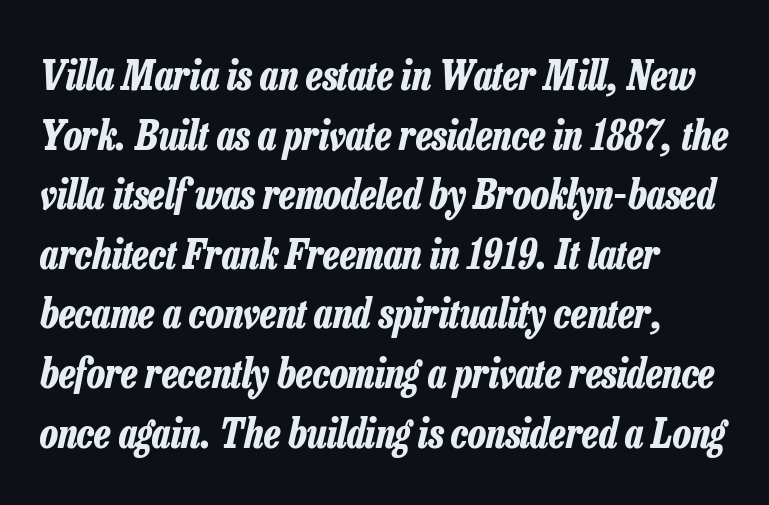
The letters sit at their default tracking, neither squeezed nor spread. Descenders hang freely into open space. One-word summary of the alignment: left. The passage shown is typed in a proportional face where columns would drift. The face used here has a pronounced slope to its letters. Does the weight exceed regular? Yes, all the way to bold.
